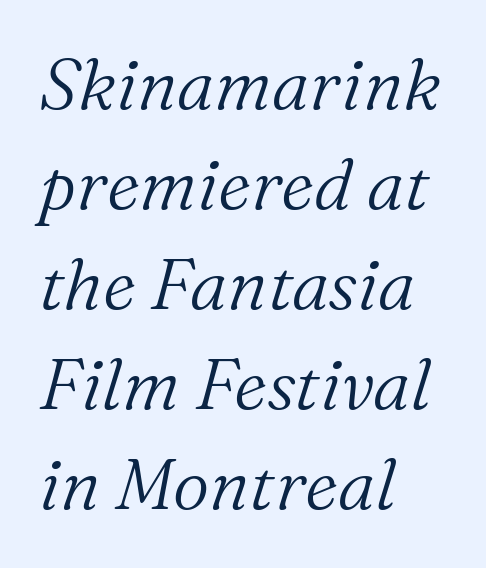
Q: Is the text bold? A: No.
Q: Is the text italic (slanted)? A: Yes, it leans right by about 16 degrees.
Q: Is the typeface a serif or a sans-serif typeface? A: Serif.
Q: Is the text underlined? A: No.
Q: How is the paragraph aligned? A: Left-aligned.
Q: Is the spacing between letters normal or unusually wide? A: Normal.
Q: Is the spacing between lines tight, normal or loose? A: Normal.
Q: Width (condensed, normal, or wide)? A: Normal.
Q: Stroke contrast? A: Medium.
Q: x-height? A: Medium.
Q: Monospaced? A: No.
